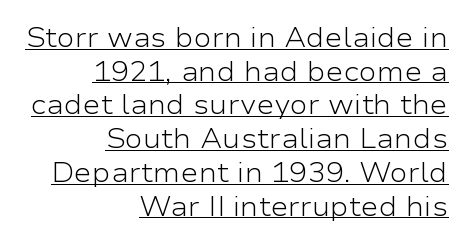
{"italic": "no", "bold": "no", "underline": "yes", "align": "right", "line_spacing": "normal", "line_spacing_ratio": 1.25, "letter_spacing": "normal", "letter_spacing_em": 0.0, "glyph_px": 27}
